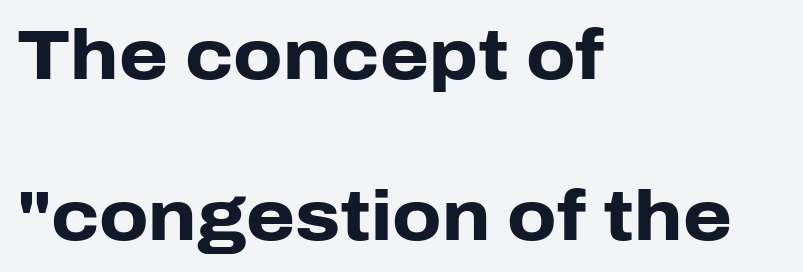
Q: Is the text bold? A: Yes.
Q: Is the text italic (slanted)? A: No, it is upright.
Q: Is the typeface a serif or a sans-serif typeface? A: Sans-serif.
Q: Is the text underlined? A: No.
Q: How is the paragraph aligned? A: Left-aligned.
Q: Is the spacing between letters normal or unusually wide? A: Normal.
Q: Is the spacing between lines tight, normal or loose? A: Loose.
Q: Width (condensed, normal, or wide)? A: Normal.
Q: Stroke contrast? A: Low.
Q: x-height? A: Medium.
Q: Monospaced? A: No.
